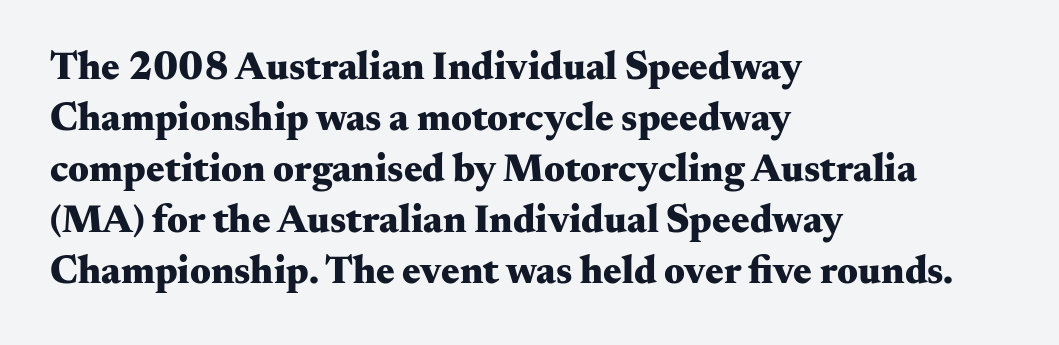
The image shows 39 px heavy, wide serif type, upright; set left-aligned, normal line spacing (1.31x), normal letter spacing, not underlined; medium stroke contrast and a small x-height.
